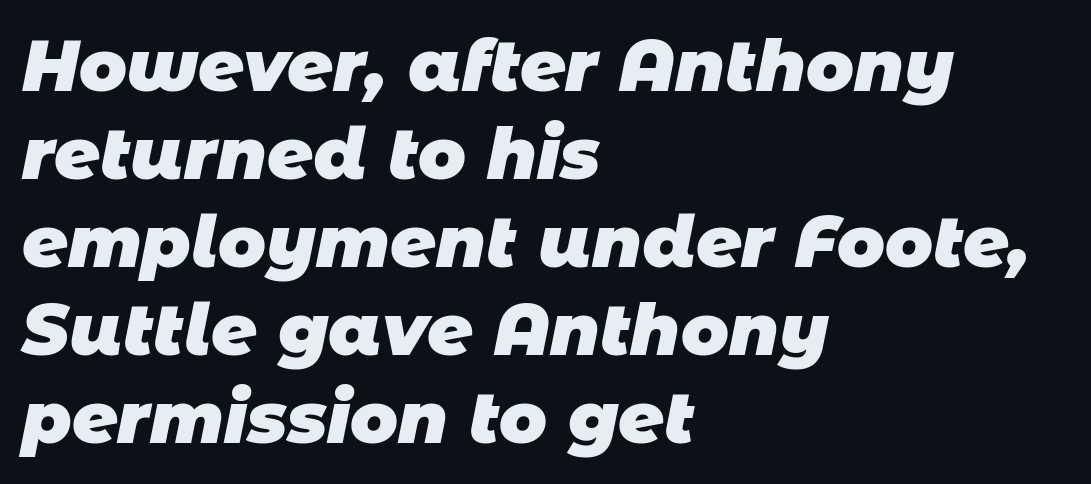
The image shows 71 px heavy sans-serif type; set left-aligned, line spacing 1.24x, normal letter spacing, not underlined; low stroke contrast and a large x-height.
